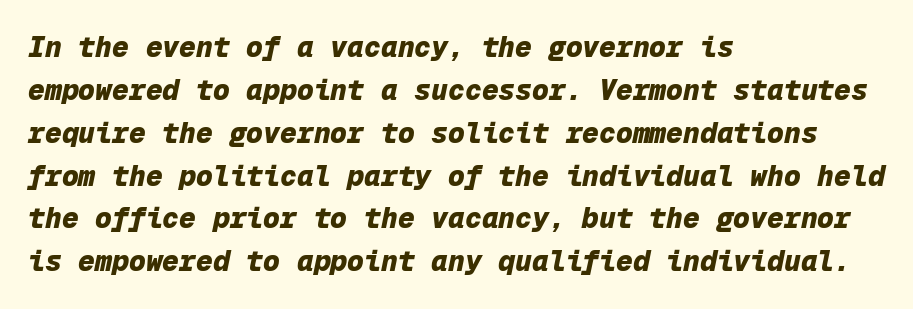
Visually the block forms a straight wall on the left and a jagged coastline on the right. Caption: standard tracking, unaltered. These lines sit exactly where default settings would place them. A typesetter would call this monospace, since all characters share one set width.
